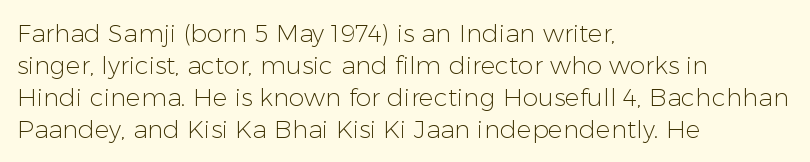
Glance below the letters and you will spot only blank space. The weight tops out at a normal text grade. Teacher's note: observe the even left margin — that is flush-left alignment. Interline gaps are of average width in this sample. In terms of posture, this sample is upright.
